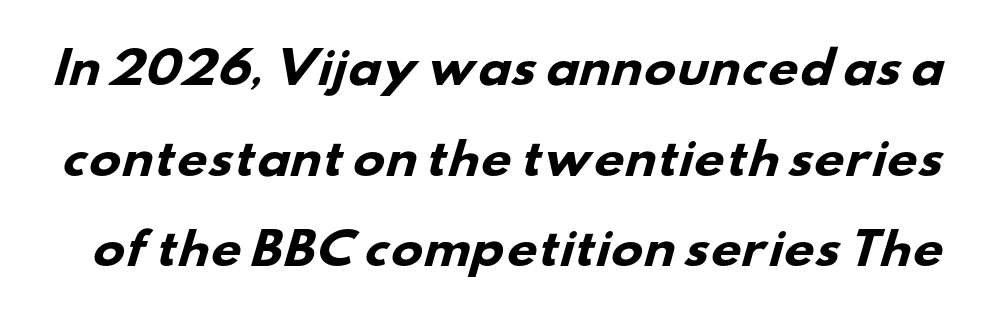
The image shows 43 px heavy, wide sans-serif type; set loose line spacing (2.11x), normal letter spacing, not underlined; low stroke contrast and a small x-height.
